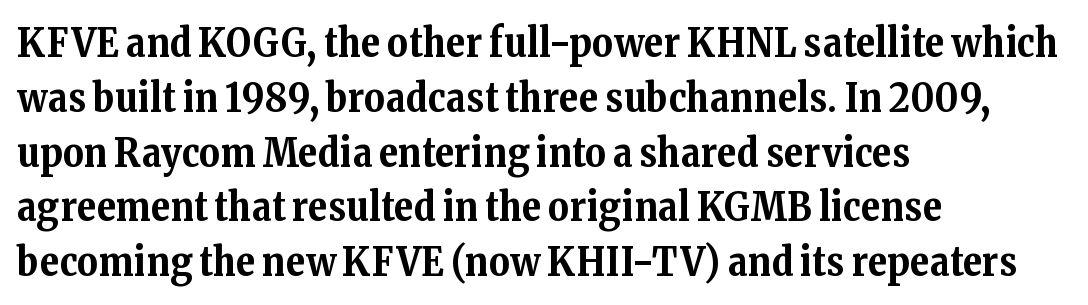
{"serif": "yes", "italic": "no", "bold": "yes", "weight": "bold", "width": "normal", "stroke_contrast": "medium", "x_height": "medium", "monospaced": "no", "underline": "no", "align": "left", "line_spacing": "normal", "line_spacing_ratio": 1.37, "letter_spacing": "normal", "letter_spacing_em": 0.0, "glyph_px": 40}
